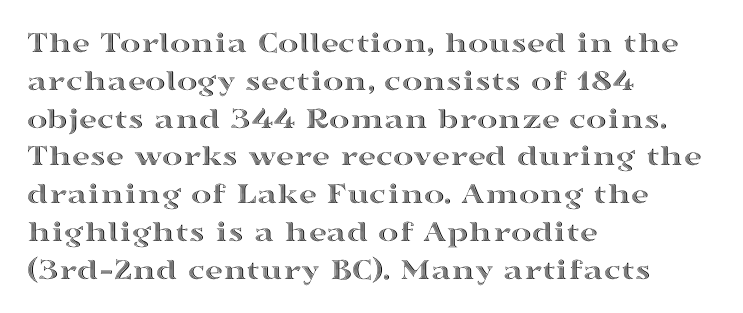
{"italic": "no", "width": "wide", "x_height": "medium", "monospaced": "no", "underline": "no", "align": "left", "line_spacing_ratio": 1.22, "letter_spacing": "normal", "letter_spacing_em": 0.0, "glyph_px": 31}
